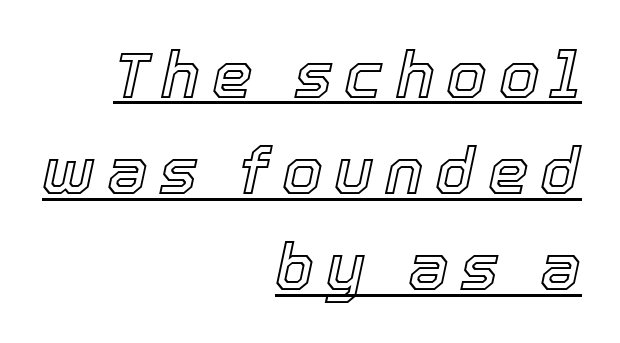
{"italic": "yes", "lean": "right", "slant_degrees": 12, "width": "normal", "x_height": "medium", "monospaced": "no", "underline": "yes", "align": "right", "line_spacing": "normal", "line_spacing_ratio": 1.48, "glyph_px": 65}
